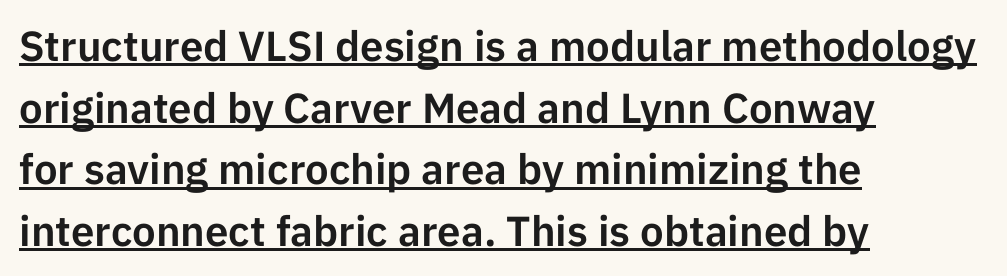
What kind of face is this? One without serifs — a sans. The lines in this sample share a left origin and differ only in where they stop. What's the leading like? Ordinary, nothing unusual. Here the glyphs are tracked normally, forming tight word shapes. The passage shown is typed in a proportional face where columns would drift.
